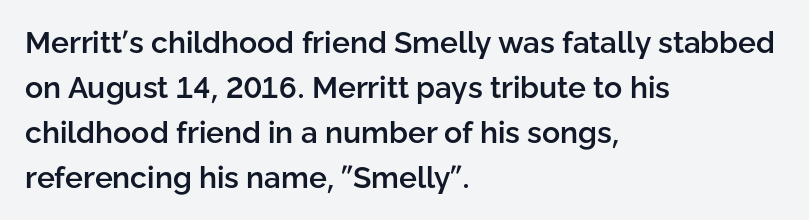
The image shows 30 px semibold sans-serif type, upright; set left-aligned, normal line spacing (1.5x), normal letter spacing, not underlined; low stroke contrast and a medium x-height.
